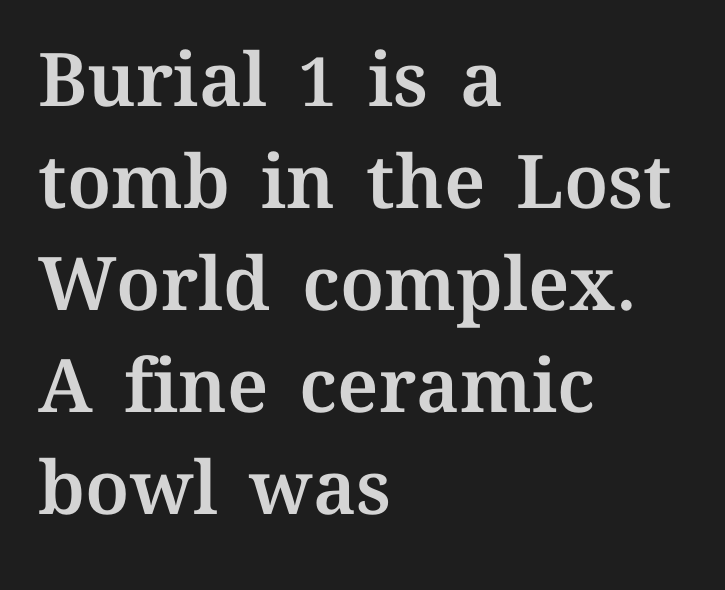
{"italic": "no", "width": "normal", "stroke_contrast": "medium", "x_height": "medium", "monospaced": "no", "underline": "no", "align": "left", "line_spacing": "normal", "line_spacing_ratio": 1.38, "letter_spacing": "normal", "letter_spacing_em": 0.0, "glyph_px": 74}
